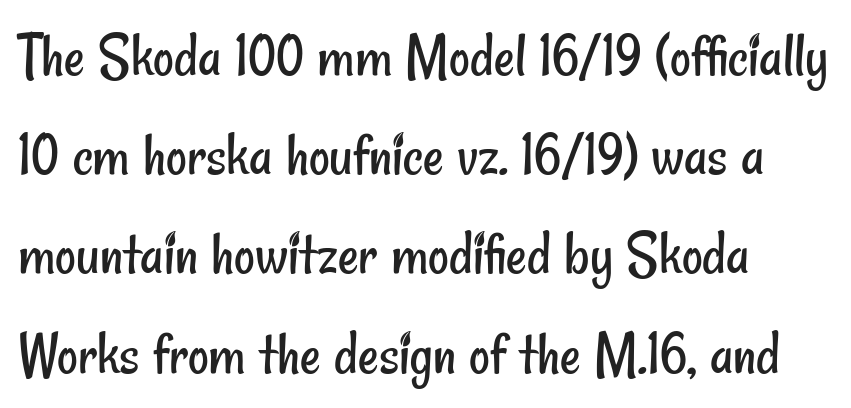
The image shows 64 px regular-weight, condensed sans-serif type; set left-aligned, normal line spacing (1.55x), normal letter spacing, not underlined; low stroke contrast and a small x-height.
